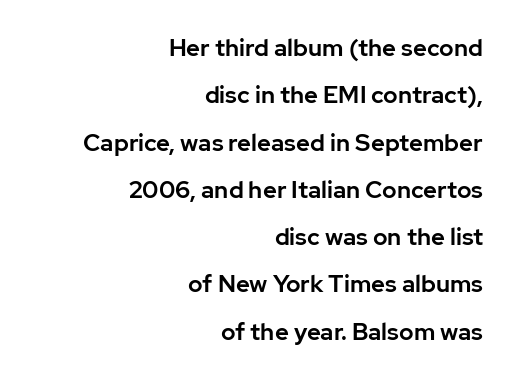
{"italic": "no", "underline": "no", "align": "right", "line_spacing": "loose", "line_spacing_ratio": 1.97, "letter_spacing": "normal", "letter_spacing_em": 0.0, "glyph_px": 24}
